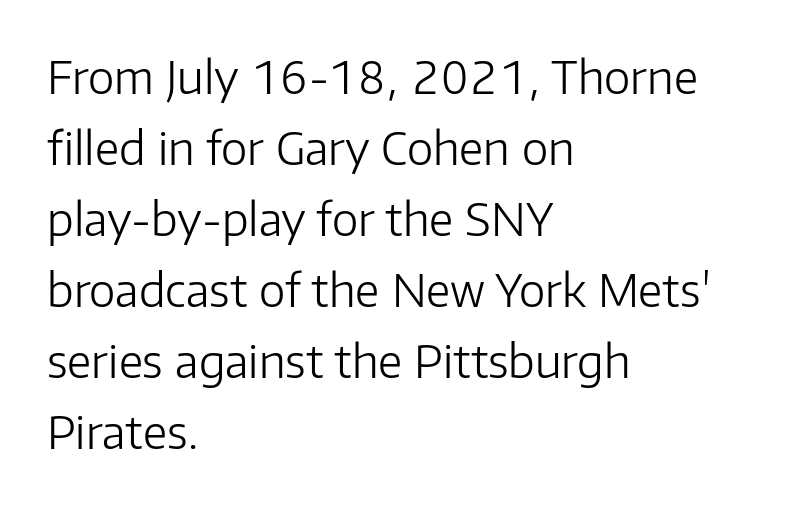
{"serif": "no", "italic": "no", "bold": "no", "weight": "light", "width": "normal", "stroke_contrast": "low", "x_height": "medium", "monospaced": "no", "underline": "no", "align": "left", "line_spacing": "normal", "line_spacing_ratio": 1.58, "letter_spacing": "normal", "letter_spacing_em": 0.0, "glyph_px": 45}
